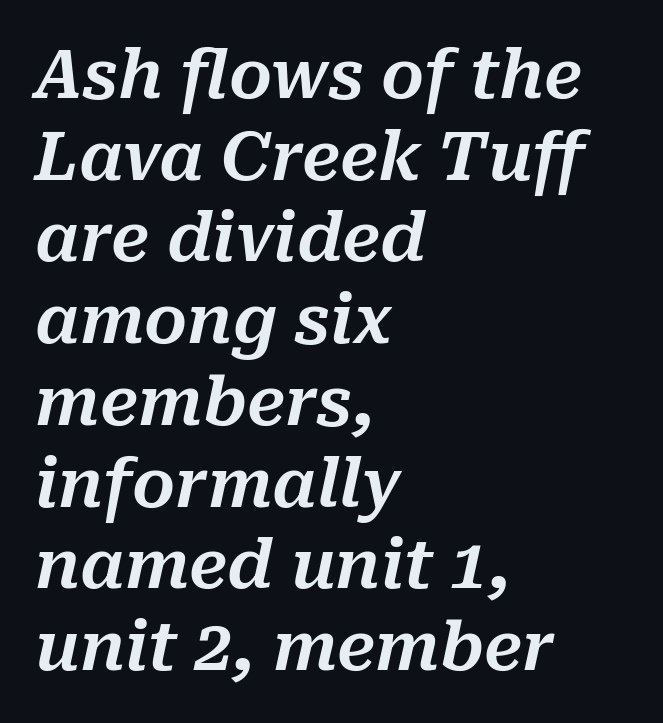
Q: Is the text italic (slanted)? A: Yes, it leans right by about 10 degrees.
Q: Is the text underlined? A: No.
Q: How is the paragraph aligned? A: Left-aligned.
Q: Is the spacing between letters normal or unusually wide? A: Normal.
Q: Width (condensed, normal, or wide)? A: Normal.
Q: Stroke contrast? A: Medium.
Q: x-height? A: Medium.
Q: Monospaced? A: No.
